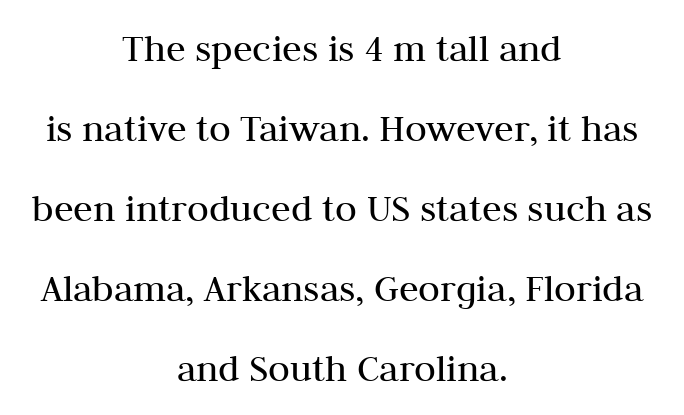
Q: Is the text bold? A: No.
Q: Is the text italic (slanted)? A: No, it is upright.
Q: Is the typeface a serif or a sans-serif typeface? A: Serif.
Q: Is the text underlined? A: No.
Q: How is the paragraph aligned? A: Centered.
Q: Is the spacing between letters normal or unusually wide? A: Normal.
Q: Is the spacing between lines tight, normal or loose? A: Loose.
Q: Width (condensed, normal, or wide)? A: Normal.
Q: Stroke contrast? A: Medium.
Q: x-height? A: Medium.
Q: Monospaced? A: No.
